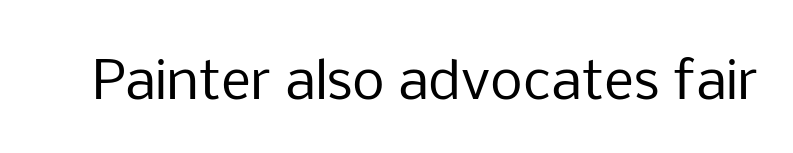
Q: Is the text bold? A: No.
Q: Is the text italic (slanted)? A: No, it is upright.
Q: Is the typeface a serif or a sans-serif typeface? A: Sans-serif.
Q: Is the text underlined? A: No.
Q: Is the spacing between letters normal or unusually wide? A: Normal.
Q: Width (condensed, normal, or wide)? A: Normal.
Q: Stroke contrast? A: Low.
Q: x-height? A: Medium.
Q: Monospaced? A: No.
